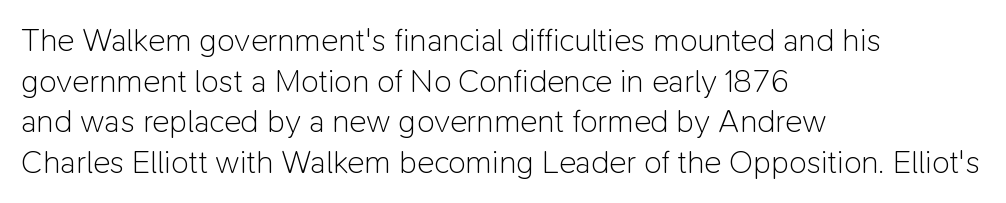
{"serif": "no", "italic": "no", "bold": "no", "weight": "light", "width": "normal", "stroke_contrast": "low", "x_height": "medium", "monospaced": "no", "underline": "no", "align": "left", "line_spacing": "normal", "line_spacing_ratio": 1.27, "letter_spacing": "normal", "letter_spacing_em": 0.0, "glyph_px": 32}
